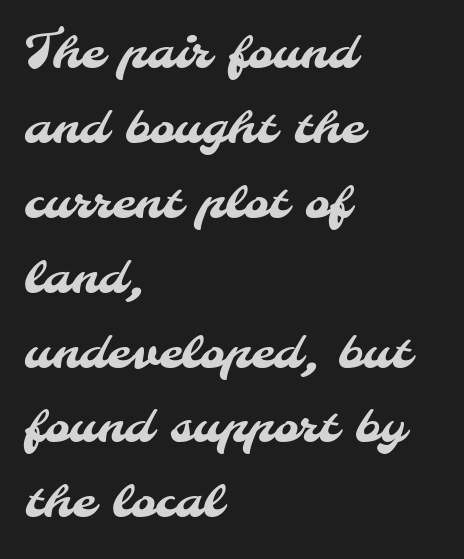
No extra tracking has been applied to these lines. Evenly set lines give the paragraph a standard silhouette. Unlike a traditional serif, this face leaves its strokes unadorned. A typesetter would call this proportional, since set widths differ per character. One-word summary of the alignment: left. The strip under each line holds only bare page.
